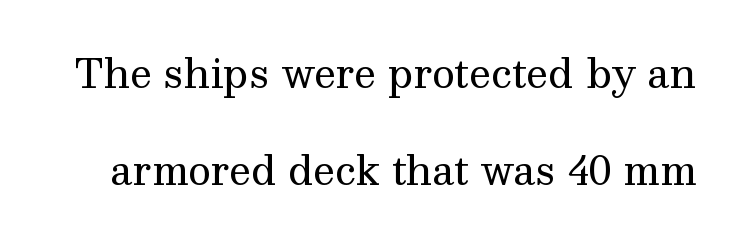
Q: Is the text bold? A: No.
Q: Is the text italic (slanted)? A: No, it is upright.
Q: Is the typeface a serif or a sans-serif typeface? A: Serif.
Q: Is the text underlined? A: No.
Q: Is the spacing between letters normal or unusually wide? A: Normal.
Q: Is the spacing between lines tight, normal or loose? A: Loose.
Q: Width (condensed, normal, or wide)? A: Normal.
Q: Stroke contrast? A: Medium.
Q: x-height? A: Medium.
Q: Monospaced? A: No.
